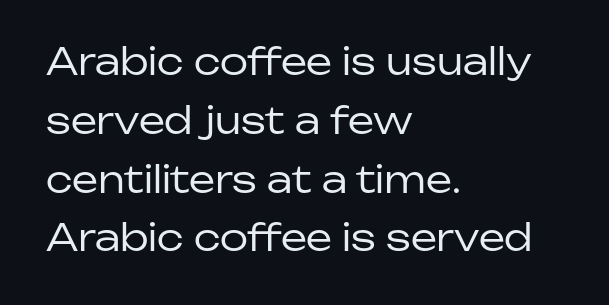
No chunkiness to these letters — they're not bold. Does the type have serifs? No, each stem ends abruptly. How would I describe the line gaps? Plain and ordinary. Teacher's note: observe the even left margin — that is flush-left alignment. The gap between lines stays unmarked.
